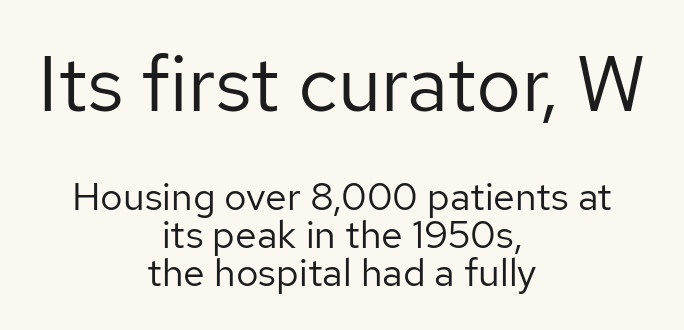
This is the regular roman posture of the typeface. Students, observe: this is what under-led, compact text looks like. The characters are drawn with everyday or finer stroke widths. The typeface chosen for these lines omits serifs. Looks like regular typesetting: each glyph gets only the width it needs. Has an underline been added? It has not.
